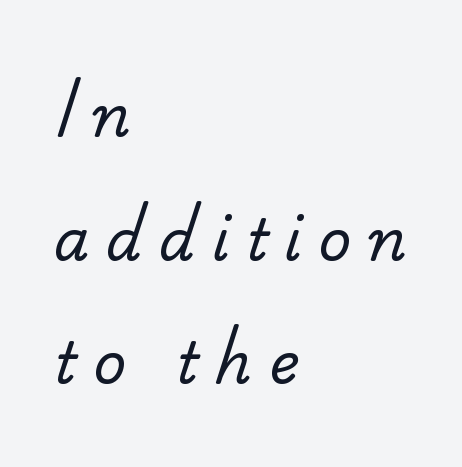
Look at the bottom of the vertical strokes: they stop flat, with no serifs. Leading is clearly above the norm, producing a sparse column. Here the designer chose a conventional face with non-uniform glyph widths. Horizontally, the lines are justified to the leading edge only. Lines of text with bare space underneath.
